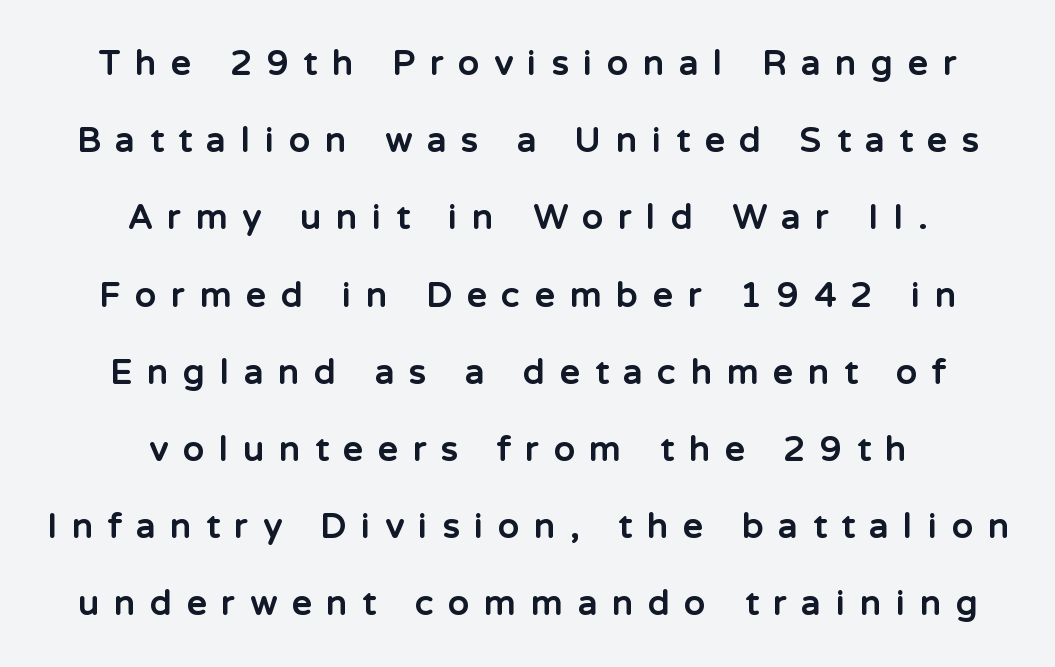
Q: Is the text bold? A: Yes.
Q: Is the text italic (slanted)? A: No, it is upright.
Q: Is the typeface a serif or a sans-serif typeface? A: Sans-serif.
Q: Is the text underlined? A: No.
Q: How is the paragraph aligned? A: Centered.
Q: Is the spacing between letters normal or unusually wide? A: Unusually wide.
Q: Is the spacing between lines tight, normal or loose? A: Loose.
Q: Width (condensed, normal, or wide)? A: Normal.
Q: Stroke contrast? A: Low.
Q: x-height? A: Medium.
Q: Monospaced? A: No.
